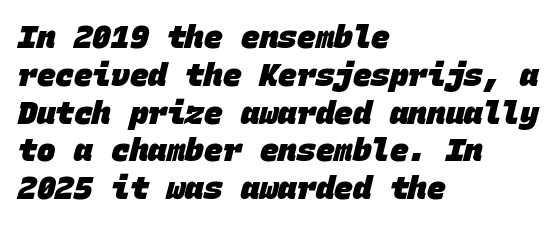
{"serif": "no", "bold": "yes", "weight": "heavy", "width": "normal", "stroke_contrast": "low", "x_height": "large", "monospaced": "yes", "underline": "no", "align": "left", "line_spacing_ratio": 1.22, "letter_spacing": "normal", "letter_spacing_em": 0.0, "glyph_px": 31}
